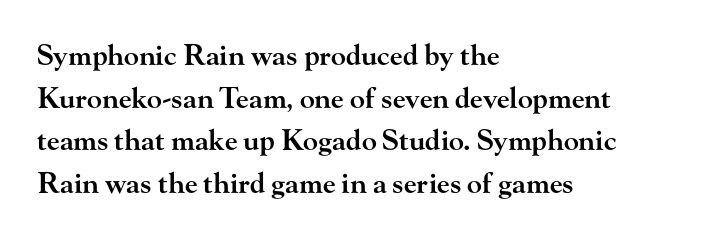
Honestly, the row spacing looks completely unremarkable. Any mark beneath the type? The region is blank. I'd call this a serif setting — the letters wear small feet. Horizontal alignment here is leftward, the default for most running prose.
